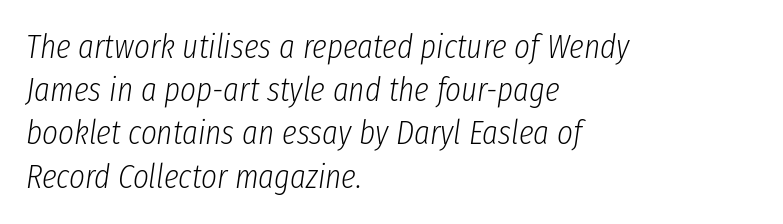
Compared with a centered layout, this one pins lines to the left instead. The strokes are not fattened; the text isn't bold. Character widths vary here, with narrow letters taking less room than wide ones. The glyphs are unaccompanied by any horizontal stroke below them.
